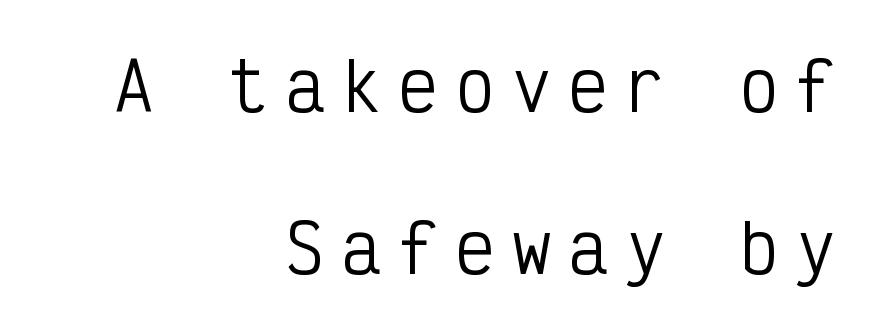
{"serif": "no", "italic": "no", "bold": "no", "weight": "regular", "width": "condensed", "stroke_contrast": "low", "x_height": "medium", "monospaced": "yes", "underline": "no", "align": "right", "line_spacing": "loose", "line_spacing_ratio": 2.45, "letter_spacing": "wide", "letter_spacing_em": 0.26, "glyph_px": 66}
